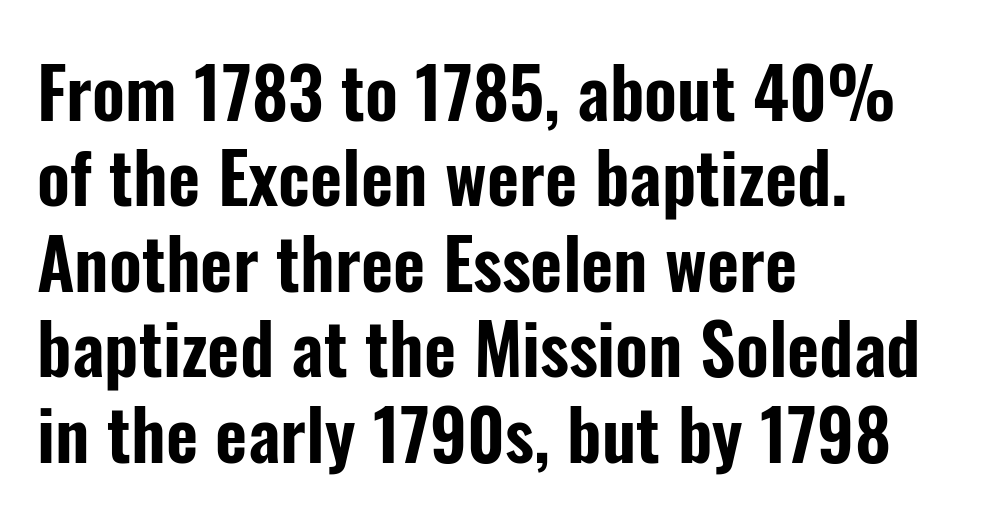
The image shows 70 px condensed sans-serif type, upright; set left-aligned, line spacing 1.22x, normal letter spacing, not underlined; low stroke contrast and a medium x-height.
